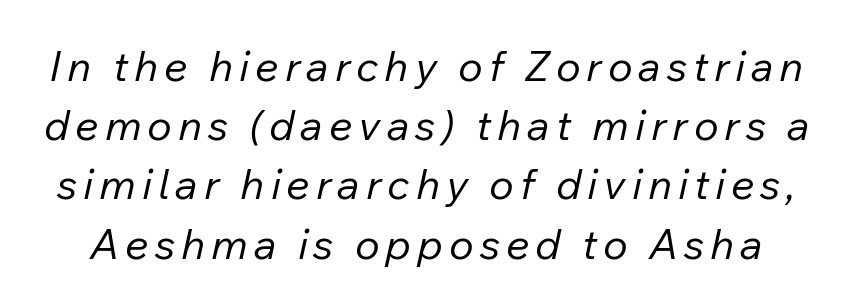
No word sits above an underline. The line-height multiplier appears to be the usual default. If you drew a line through each stem, it would be angled. A light-to-regular cut is what we see here.
